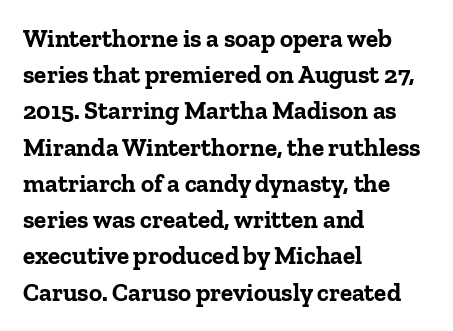
Q: Is the text bold? A: Yes.
Q: Is the text italic (slanted)? A: No, it is upright.
Q: Is the text underlined? A: No.
Q: How is the paragraph aligned? A: Left-aligned.
Q: Is the spacing between letters normal or unusually wide? A: Normal.
Q: Is the spacing between lines tight, normal or loose? A: Normal.
